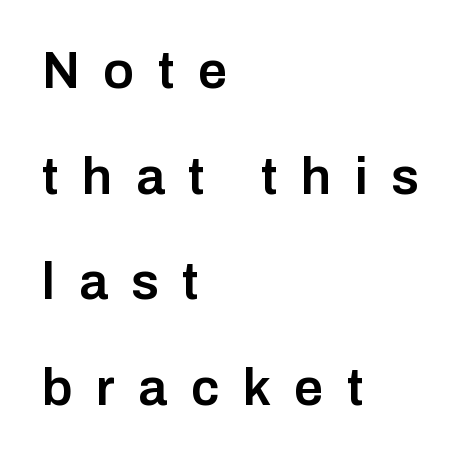
In terms of letterspacing, this is a distinctly airy, spread setting. Horizontal alignment here is leftward, the default for most running prose. Quick note: not italic, upright. Descenders are the only things crossing below the line. Is this a fixed-width face? No — the glyphs have proportional, varying widths.
